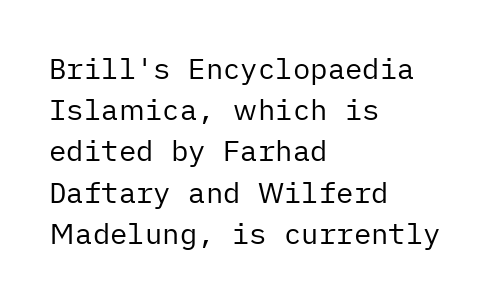
{"serif": "no", "italic": "no", "bold": "no", "weight": "regular", "width": "normal", "stroke_contrast": "low", "x_height": "medium", "underline": "no", "align": "left", "line_spacing": "normal", "line_spacing_ratio": 1.42, "letter_spacing": "normal", "letter_spacing_em": 0.0, "glyph_px": 29}
